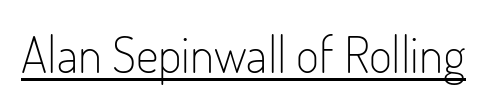
The image shows 50 px light, condensed sans-serif type, upright; set normal letter spacing, underlined; low stroke contrast and a small x-height.
